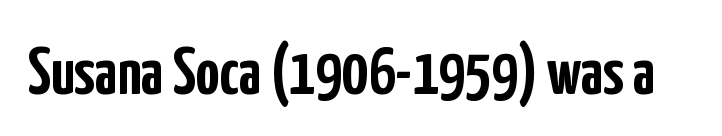
{"serif": "no", "italic": "no", "bold": "yes", "weight": "semibold", "width": "condensed", "stroke_contrast": "low", "x_height": "medium", "monospaced": "no", "underline": "no", "letter_spacing": "normal", "letter_spacing_em": 0.0, "glyph_px": 66}
